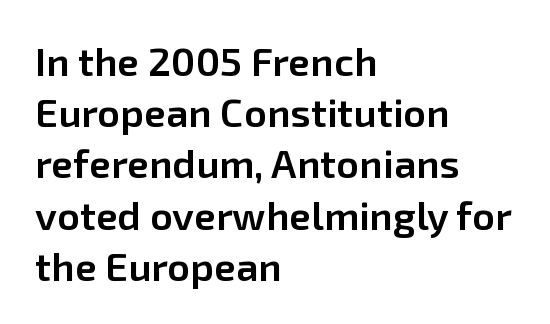
A classic flush-left, rag-right setting is used for this passage. What weight is shown? A semibold, between regular and bold. Nothing sits at the stroke ends, so this counts as sans-serif. Plain, unruled lines of type. Caption: standard tracking, unaltered.
